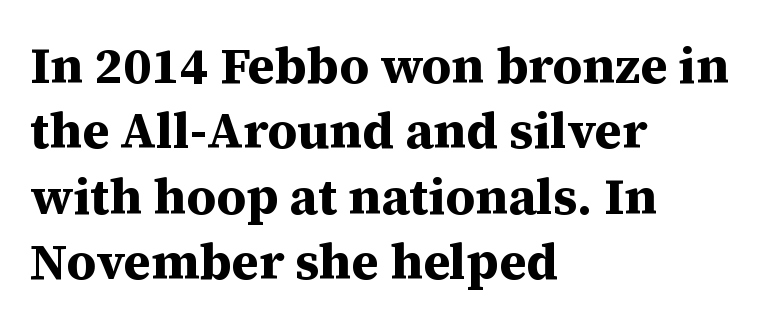
The image shows 51 px bold serif type, upright; set left-aligned, normal line spacing (1.28x), normal letter spacing, not underlined; medium stroke contrast and a medium x-height.
